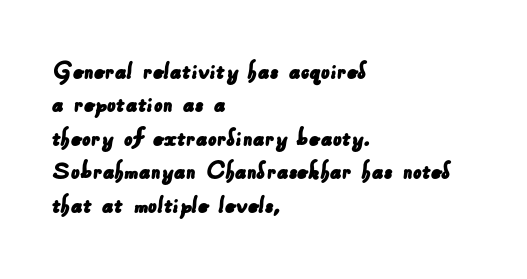
{"underline": "no", "align": "left", "line_spacing_ratio": 1.24, "letter_spacing": "normal", "letter_spacing_em": 0.0, "glyph_px": 27}
